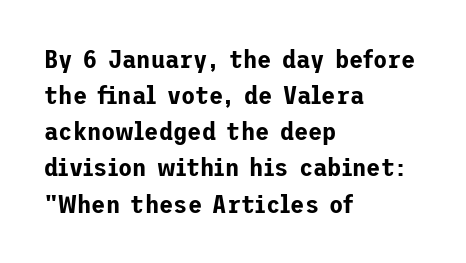
A typesetter would mark this as roman, not italic. Every row of glyphs begins at an identical x-position on the left. Descenders are the only things crossing below the line. Horizontal bands of white between lines are of average thickness.
